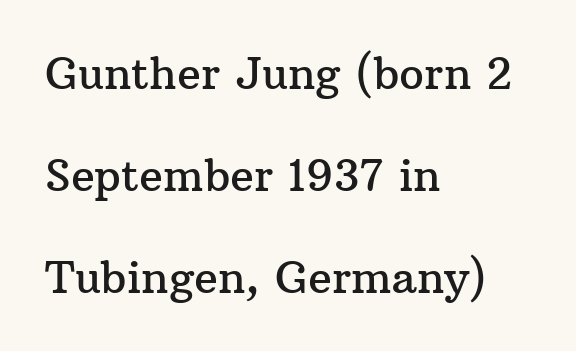
Q: Is the text italic (slanted)? A: No, it is upright.
Q: Is the typeface a serif or a sans-serif typeface? A: Serif.
Q: Is the text underlined? A: No.
Q: How is the paragraph aligned? A: Left-aligned.
Q: Is the spacing between letters normal or unusually wide? A: Normal.
Q: Is the spacing between lines tight, normal or loose? A: Loose.
Q: Width (condensed, normal, or wide)? A: Normal.
Q: Stroke contrast? A: Medium.
Q: x-height? A: Medium.
Q: Monospaced? A: No.
